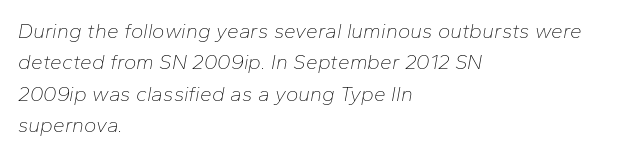
Interline gaps are of average width in this sample. The letters look calm and open, with moderate or lighter stems. Line starts are locked; line ends wander. The passage shown is not underscored anywhere.
